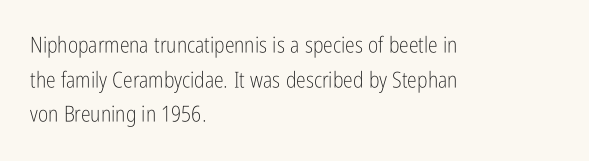
The image shows 22 px text type, upright; set left-aligned, normal line spacing (1.57x), normal letter spacing, not underlined.
